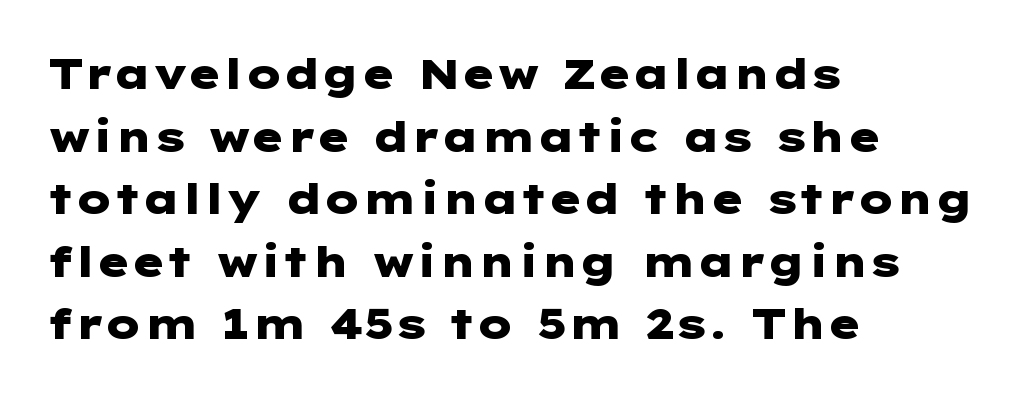
The image shows 42 px heavy, wide sans-serif type, upright; set left-aligned, normal line spacing (1.49x), normal letter spacing, not underlined; low stroke contrast and a medium x-height.
